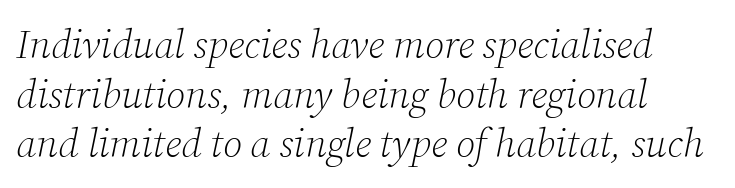
The image shows 40 px light serif type, italic (leaning right); set left-aligned, line spacing 1.24x, normal letter spacing, not underlined; low stroke contrast and a medium x-height.
